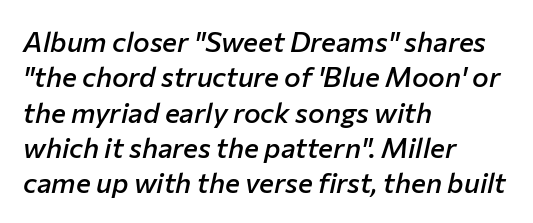
{"italic": "yes", "lean": "right", "slant_degrees": 12, "bold": "semi", "weight": "semibold", "width": "normal", "stroke_contrast": "low", "x_height": "medium", "monospaced": "no", "underline": "no", "align": "left", "line_spacing": "normal", "line_spacing_ratio": 1.26, "letter_spacing": "normal", "letter_spacing_em": 0.0, "glyph_px": 28}
